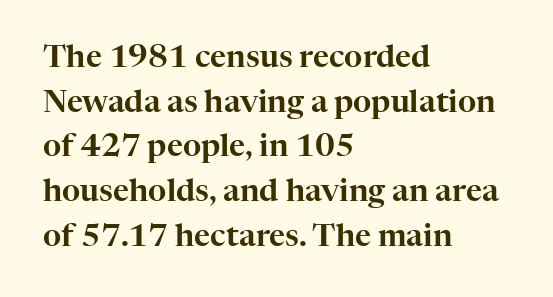
The strip under each line holds only bare page. The horizontal fit of the characters is conventional and even. The passage shown stacks its lines at a standard gap. The passage is arranged the way most books set body copy — flush left. Stroke terminals: seriffed. The letters advance in unequal steps, a hallmark of proportional type.
